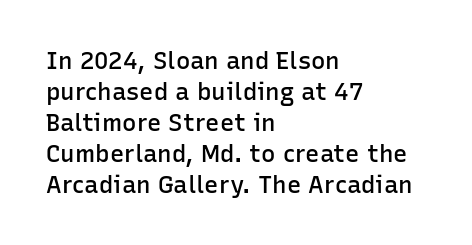
The image shows 24 px text type, upright; set left-aligned, normal line spacing (1.29x), normal letter spacing, not underlined.
